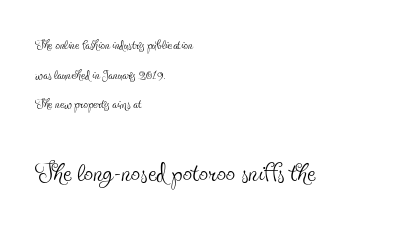
Q: Is the text bold? A: No.
Q: Is the typeface a serif or a sans-serif typeface? A: Serif.
Q: Is the text underlined? A: No.
Q: How is the paragraph aligned? A: Left-aligned.
Q: Is the spacing between letters normal or unusually wide? A: Normal.
Q: Is the spacing between lines tight, normal or loose? A: Normal.
Q: Which block of text is set in a larger size, the first (top) or the second (bottom)? A: The second (bottom) one.
Q: Width (condensed, normal, or wide)? A: Condensed.
Q: x-height? A: Small.
Q: Monospaced? A: No.
